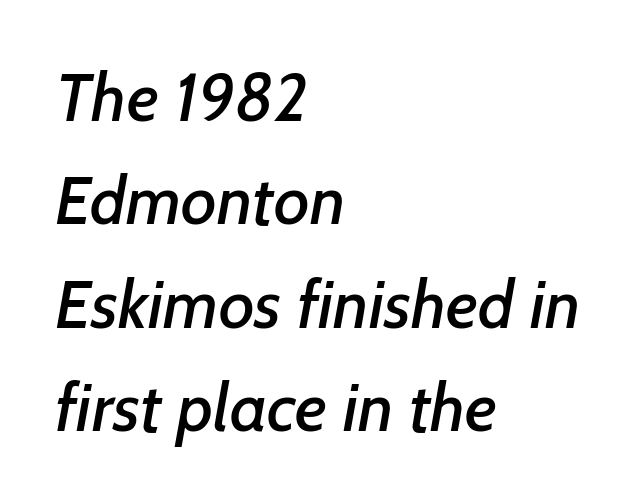
Q: Is the typeface a serif or a sans-serif typeface? A: Sans-serif.
Q: Is the text underlined? A: No.
Q: How is the paragraph aligned? A: Left-aligned.
Q: Is the spacing between letters normal or unusually wide? A: Normal.
Q: Is the spacing between lines tight, normal or loose? A: Normal.
Q: Width (condensed, normal, or wide)? A: Normal.
Q: Stroke contrast? A: Low.
Q: x-height? A: Medium.
Q: Monospaced? A: No.
